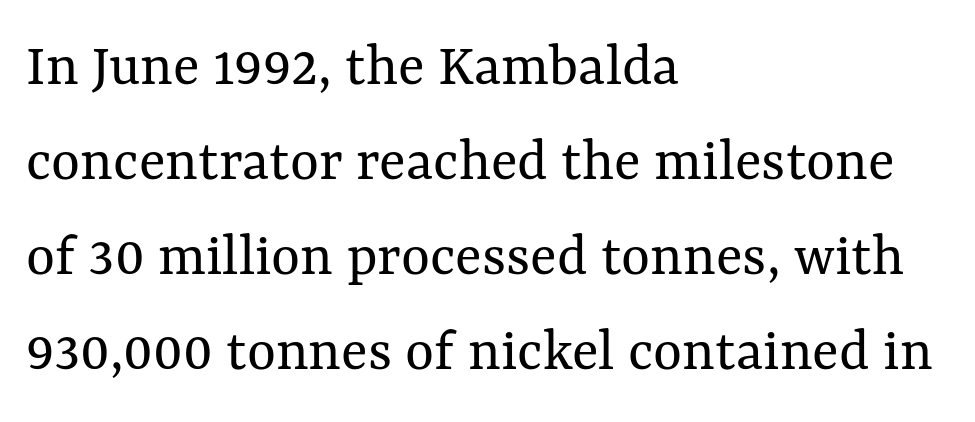
It's the straight-up-and-down kind of type. Standard letterfit; no display-style spreading of the glyphs. The area under the type is left untouched. Looks like regular typesetting: each glyph gets only the width it needs.
